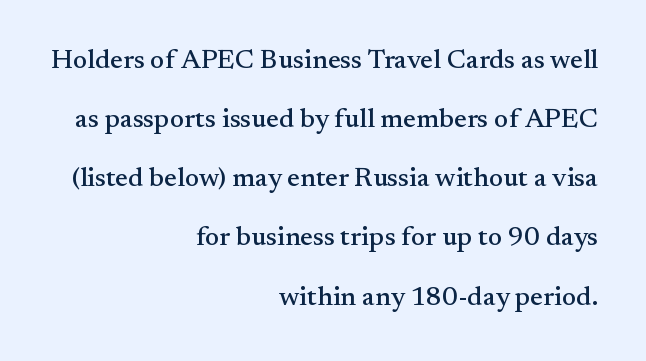
Glyph-to-glyph distance matches everyday printed text. This sample is right-justified, so line beginnings fall wherever the words allow. Quick note: underline off. A great deal of white space separates one row of letters from the next. Vertical strokes here are truly vertical.
